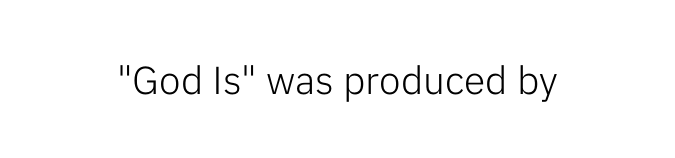
The letters advance in unequal steps, a hallmark of proportional type. Type style note: lacks serifs. Compared with typical body copy, the letter spacing here is the same. Heft: none added — not bold. Notice how the stems are strictly vertical — no italics here. Beneath every word, the page is bare.
